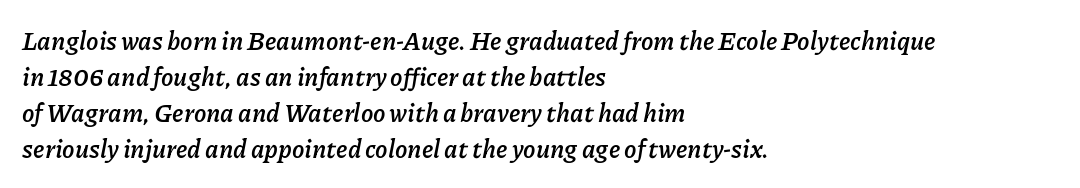
The image shows 25 px bold type, italic (leaning right); set left-aligned, normal line spacing (1.44x), normal letter spacing, not underlined.
